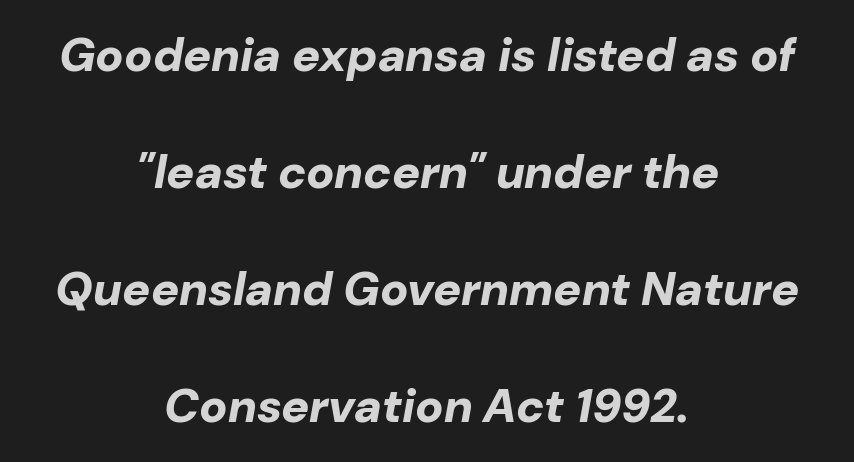
Heavy, bold letterforms. Quick note: italic. The specimen omits any rule beneath the text block's lines. Is this a fixed-width face? No — the glyphs have proportional, varying widths.
